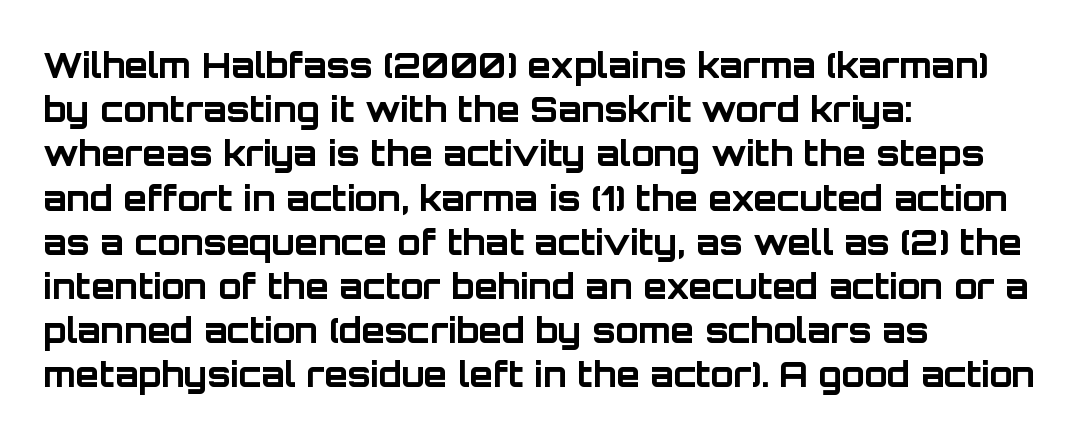
The rag falls on the right side of this text block. The typeface chosen for these lines omits serifs. Students, observe: this is what conventionally led text looks like. The tracking reads as untouched default to a designer's eye. Stroke thickness is high; the sample reads as a true bold. The space beneath each line is pristine and unruled.
